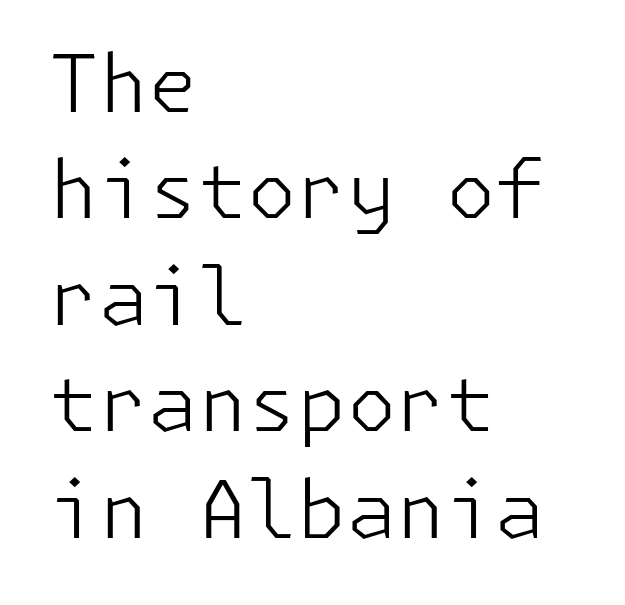
The image shows 80 px light sans-serif type, upright; set left-aligned, normal line spacing (1.33x), normal letter spacing, not underlined; low stroke contrast and a medium x-height.
